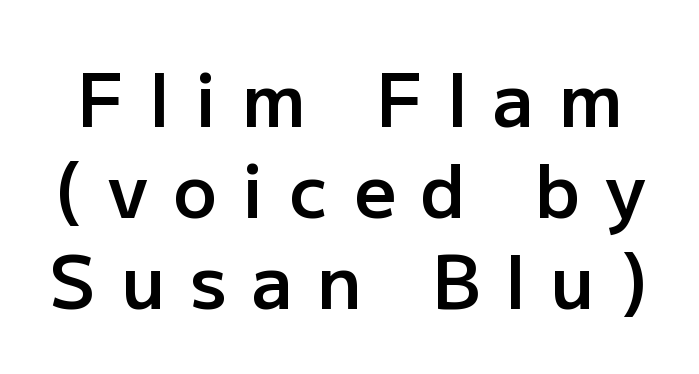
The image shows 73 px semibold sans-serif type, upright; set normal line spacing (1.25x), unusually wide letter spacing (+0.34 em), not underlined; low stroke contrast and a medium x-height.
